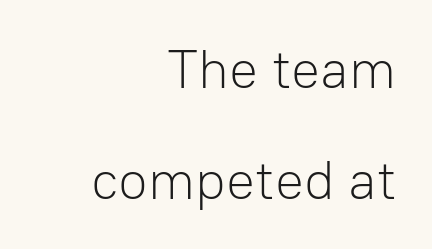
{"serif": "no", "italic": "no", "bold": "no", "weight": "light", "width": "normal", "stroke_contrast": "low", "x_height": "medium", "monospaced": "no", "underline": "no", "align": "right", "line_spacing": "loose", "line_spacing_ratio": 2.05, "letter_spacing": "normal", "letter_spacing_em": 0.0, "glyph_px": 54}
